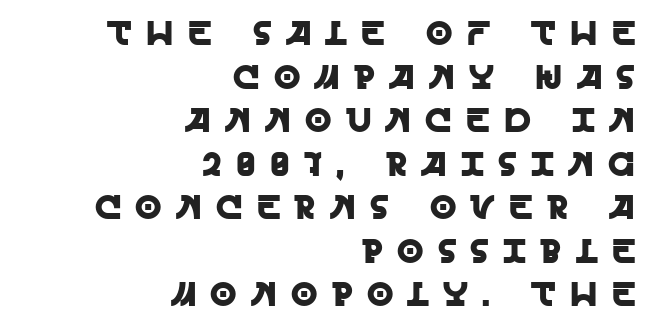
Q: Is the text italic (slanted)? A: No, it is upright.
Q: Is the typeface a serif or a sans-serif typeface? A: Sans-serif.
Q: Is the text underlined? A: No.
Q: How is the paragraph aligned? A: Right-aligned.
Q: Is the spacing between letters normal or unusually wide? A: Unusually wide.
Q: Is the spacing between lines tight, normal or loose? A: Normal.
Q: Width (condensed, normal, or wide)? A: Normal.
Q: x-height? A: Large.
Q: Monospaced? A: No.
